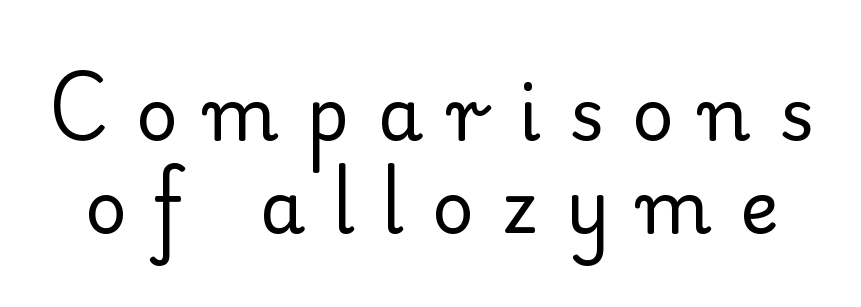
{"serif": "yes", "italic": "no", "bold": "no", "weight": "regular", "width": "normal", "stroke_contrast": "low", "x_height": "small", "monospaced": "no", "underline": "no", "line_spacing": "normal", "line_spacing_ratio": 1.27, "letter_spacing": "wide", "letter_spacing_em": 0.38, "glyph_px": 73}
